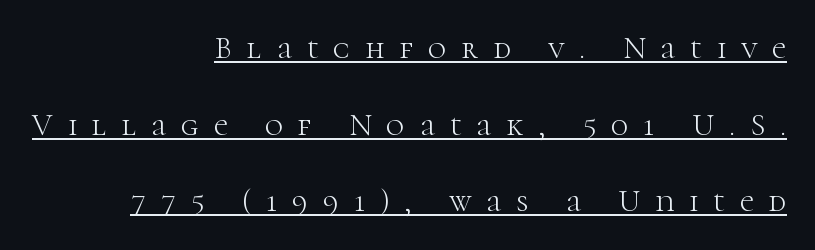
The image shows 31 px light serif type, upright; set right-aligned, loose line spacing (2.47x), unusually wide letter spacing (+0.49 em), underlined; high stroke contrast and a medium x-height.
